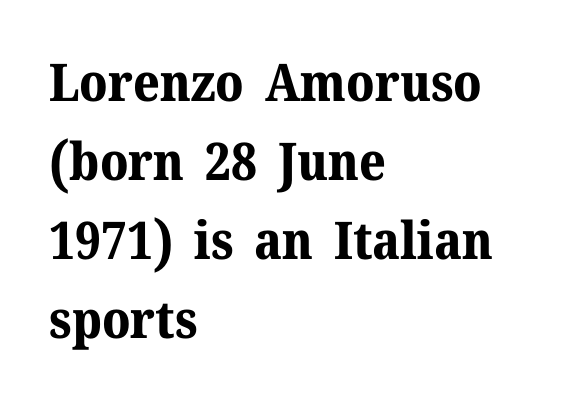
{"serif": "yes", "italic": "no", "bold": "yes", "weight": "bold", "width": "normal", "stroke_contrast": "medium", "x_height": "medium", "monospaced": "no", "underline": "no", "align": "left", "line_spacing": "normal", "line_spacing_ratio": 1.52, "letter_spacing": "normal", "letter_spacing_em": 0.0, "glyph_px": 52}
